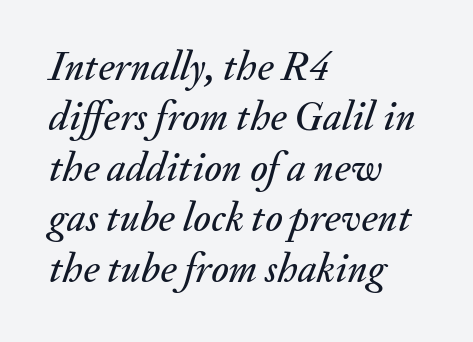
{"italic": "yes", "lean": "right", "slant_degrees": 20, "width": "normal", "stroke_contrast": "medium", "x_height": "small", "monospaced": "no", "underline": "no", "align": "left", "line_spacing_ratio": 1.23, "letter_spacing": "normal", "letter_spacing_em": 0.0, "glyph_px": 41}
